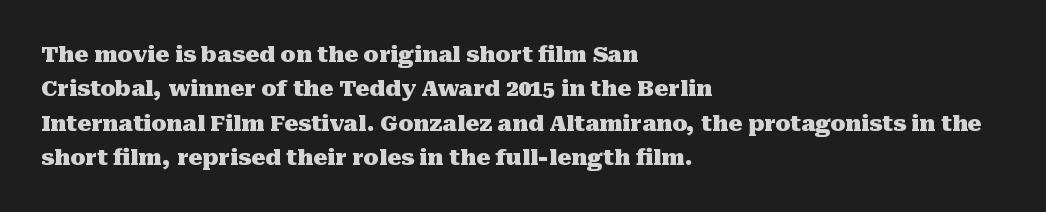
Upright lettering throughout. Just letters on the line, the space beneath them empty. The vertical gap from one line to the next is medium. Strong, thick strokes mark this as bold type. Short and long lines alike share a common starting point at left.
